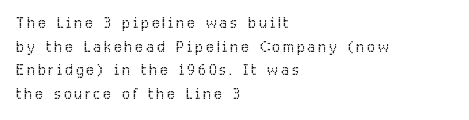
Q: Is the text bold? A: No.
Q: Is the text italic (slanted)? A: No, it is upright.
Q: Is the text underlined? A: No.
Q: How is the paragraph aligned? A: Left-aligned.
Q: Is the spacing between lines tight, normal or loose? A: Tight.
